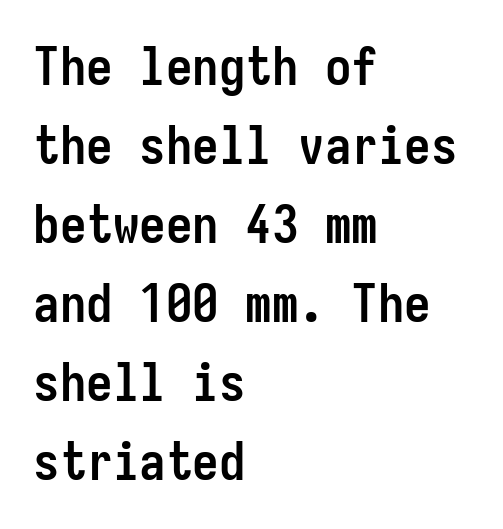
Q: Is the text bold? A: Yes.
Q: Is the text italic (slanted)? A: No, it is upright.
Q: Is the typeface a serif or a sans-serif typeface? A: Sans-serif.
Q: Is the text underlined? A: No.
Q: How is the paragraph aligned? A: Left-aligned.
Q: Is the spacing between letters normal or unusually wide? A: Normal.
Q: Is the spacing between lines tight, normal or loose? A: Normal.
Q: Width (condensed, normal, or wide)? A: Condensed.
Q: Stroke contrast? A: Low.
Q: x-height? A: Medium.
Q: Monospaced? A: Yes.
